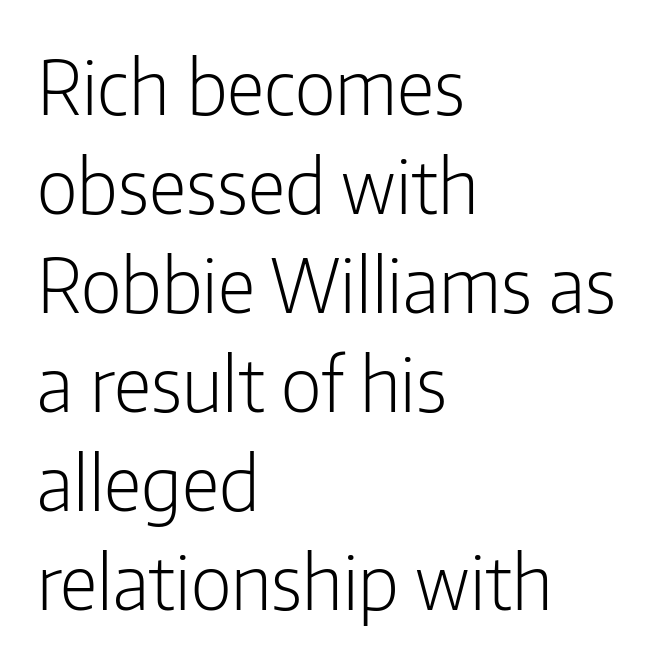
The image shows 75 px light, condensed sans-serif type, upright; set left-aligned, normal line spacing (1.32x), normal letter spacing, not underlined; low stroke contrast and a medium x-height.
